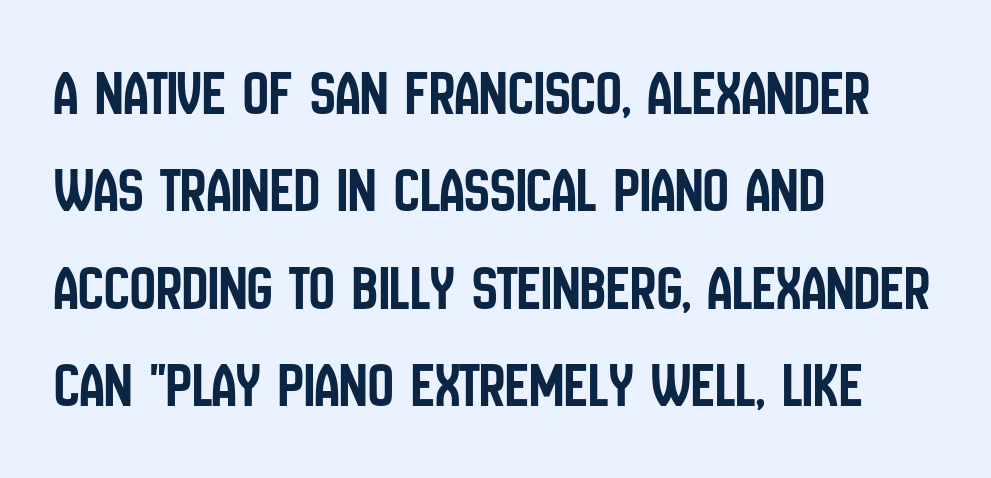
Q: Is the text italic (slanted)? A: No, it is upright.
Q: Is the typeface a serif or a sans-serif typeface? A: Sans-serif.
Q: Is the text underlined? A: No.
Q: How is the paragraph aligned? A: Left-aligned.
Q: Is the spacing between letters normal or unusually wide? A: Normal.
Q: Is the spacing between lines tight, normal or loose? A: Normal.
Q: Width (condensed, normal, or wide)? A: Condensed.
Q: Stroke contrast? A: Low.
Q: x-height? A: Large.
Q: Monospaced? A: No.
